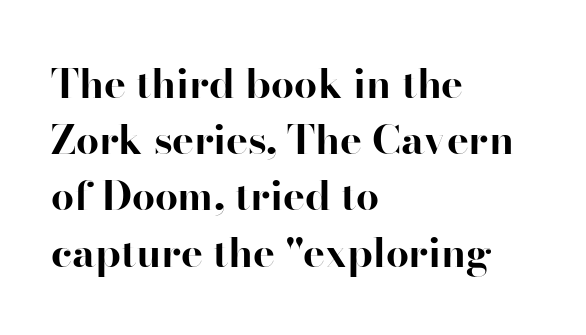
Q: Is the text bold? A: Yes.
Q: Is the text italic (slanted)? A: No, it is upright.
Q: Is the typeface a serif or a sans-serif typeface? A: Serif.
Q: Is the text underlined? A: No.
Q: How is the paragraph aligned? A: Left-aligned.
Q: Is the spacing between letters normal or unusually wide? A: Normal.
Q: Is the spacing between lines tight, normal or loose? A: Normal.
Q: Width (condensed, normal, or wide)? A: Normal.
Q: Stroke contrast? A: High.
Q: x-height? A: Small.
Q: Monospaced? A: No.
